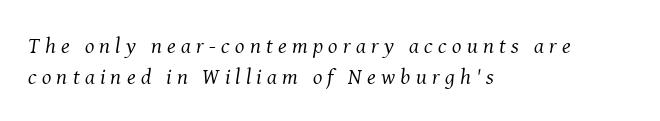
The image shows 22 px text type, italic (leaning right); set left-aligned, normal line spacing (1.4x), unusually wide letter spacing (+0.24 em), not underlined.
